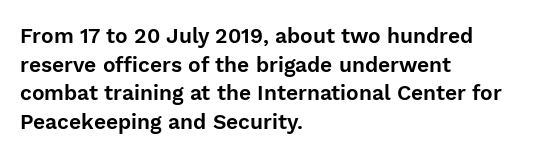
Q: Is the text italic (slanted)? A: No, it is upright.
Q: Is the text underlined? A: No.
Q: How is the paragraph aligned? A: Left-aligned.
Q: Is the spacing between letters normal or unusually wide? A: Normal.
Q: Is the spacing between lines tight, normal or loose? A: Normal.
